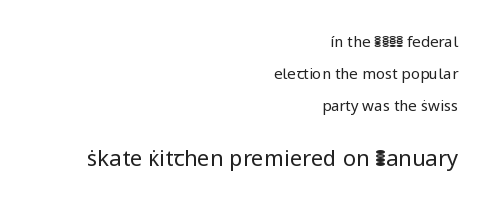
Anything drawn beneath the words? Only blank space. Honestly, the rows look like they've been pulled way apart. The ragged edge is on the left, which tells us the setting is flush right. Nope, not italic — everything's standing straight. The weight would be labelled regular, book, light, or lighter still. The designer gave the closing block more size than the opening block.
